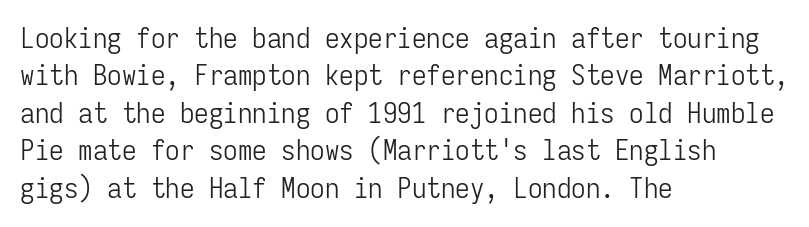
Compared with typical paragraphs, the rows here are spaced about the same. Weight class: somewhere from thin through regular. The lettering stays uniformly vertical, giving the passage a roman look. Nope, no serifs anywhere on these letters. Words float on clear page, feet unadorned.
